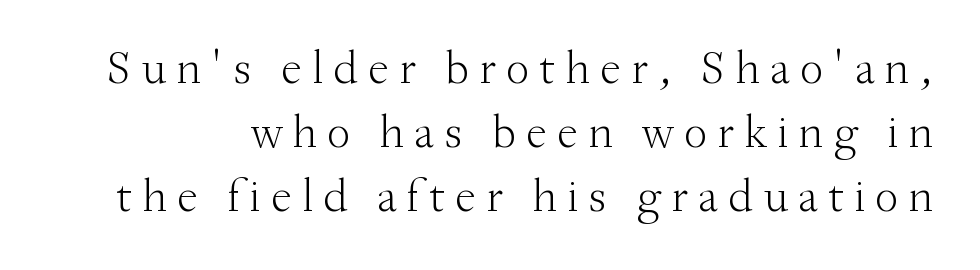
{"serif": "yes", "italic": "no", "bold": "no", "weight": "light", "width": "normal", "stroke_contrast": "medium", "x_height": "small", "monospaced": "no", "underline": "no", "line_spacing": "normal", "line_spacing_ratio": 1.36, "letter_spacing": "wide", "letter_spacing_em": 0.21, "glyph_px": 47}
